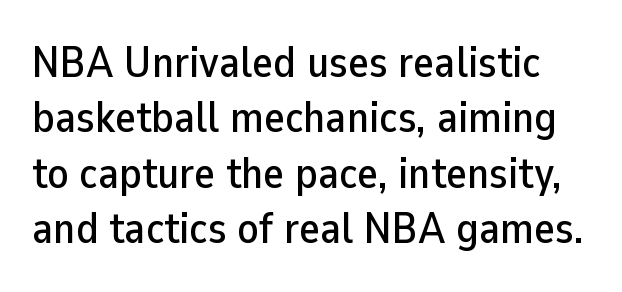
Q: Is the text italic (slanted)? A: No, it is upright.
Q: Is the typeface a serif or a sans-serif typeface? A: Sans-serif.
Q: Is the text underlined? A: No.
Q: Is the spacing between letters normal or unusually wide? A: Normal.
Q: Is the spacing between lines tight, normal or loose? A: Normal.
Q: Width (condensed, normal, or wide)? A: Normal.
Q: Stroke contrast? A: Low.
Q: x-height? A: Medium.
Q: Monospaced? A: No.
